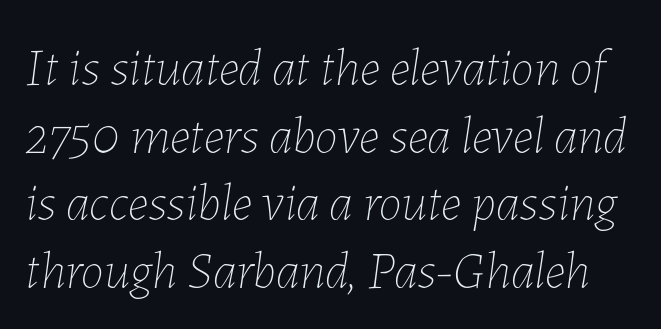
{"italic": "yes", "lean": "right", "slant_degrees": 7, "bold": "no", "weight": "thin", "width": "normal", "stroke_contrast": "low", "x_height": "medium", "monospaced": "no", "underline": "no", "line_spacing": "normal", "line_spacing_ratio": 1.3, "letter_spacing": "normal", "letter_spacing_em": 0.0, "glyph_px": 52}
